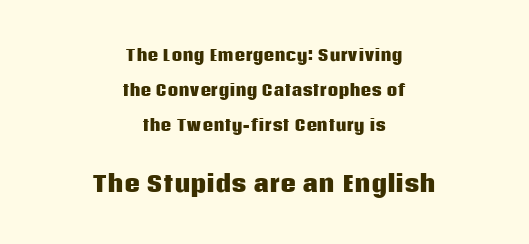
Each new line begins a long way beneath the previous one. The letters stand straight up with perfectly vertical stems. Weight check: bold — yes, fully. Each line is balanced around a shared central axis.
